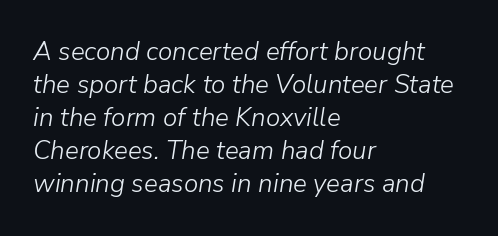
Q: Is the text bold? A: No.
Q: Is the text italic (slanted)? A: Yes, it leans right by about 9 degrees.
Q: Is the text underlined? A: No.
Q: How is the paragraph aligned? A: Left-aligned.
Q: Is the spacing between letters normal or unusually wide? A: Normal.
Q: Is the spacing between lines tight, normal or loose? A: Normal.
